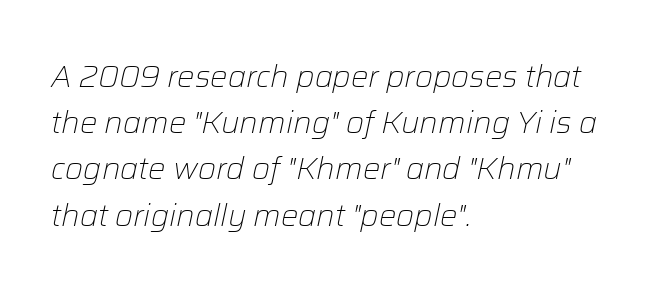
Q: Is the text bold? A: No.
Q: Is the text italic (slanted)? A: Yes, it leans right by about 12 degrees.
Q: Is the text underlined? A: No.
Q: How is the paragraph aligned? A: Left-aligned.
Q: Is the spacing between letters normal or unusually wide? A: Normal.
Q: Is the spacing between lines tight, normal or loose? A: Normal.
Q: Width (condensed, normal, or wide)? A: Normal.
Q: Stroke contrast? A: Low.
Q: x-height? A: Medium.
Q: Monospaced? A: No.
